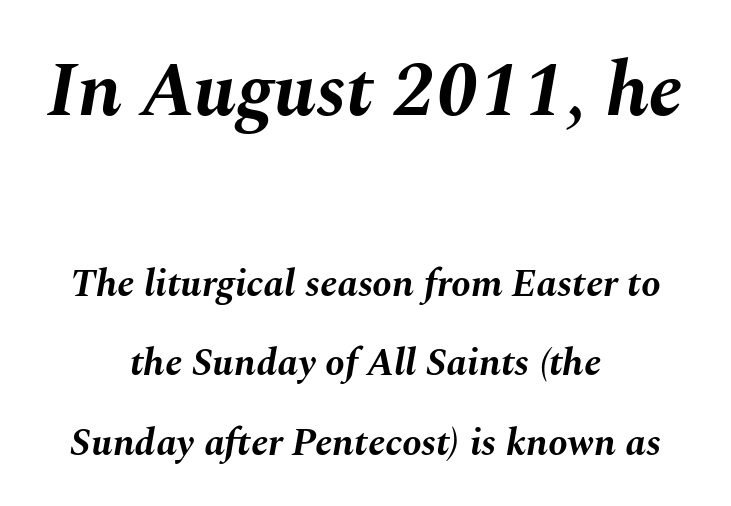
Centered paragraph, ragged on both sides. Spacing between characters is what you'd get straight out of the box. The zone under the glyphs is completely vacant. If you drew a line through each stem, it would be angled. The letters in the upper block stand taller than those in the block below.
